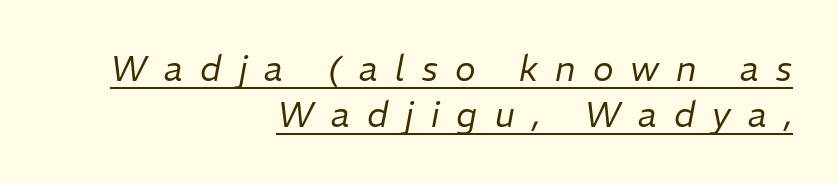
The image shows 35 px regular-weight type, italic (leaning right); set right-aligned, normal line spacing (1.32x), unusually wide letter spacing (+0.49 em), underlined; low stroke contrast and a medium x-height.
